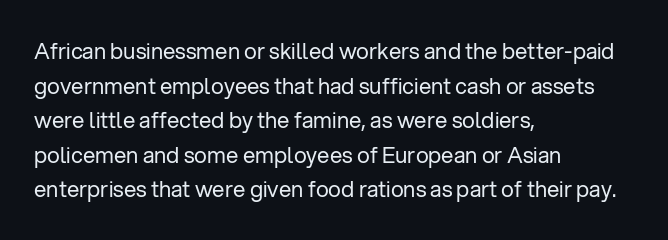
The image shows 22 px text type, upright; set left-aligned, normal line spacing (1.57x), normal letter spacing, not underlined.
